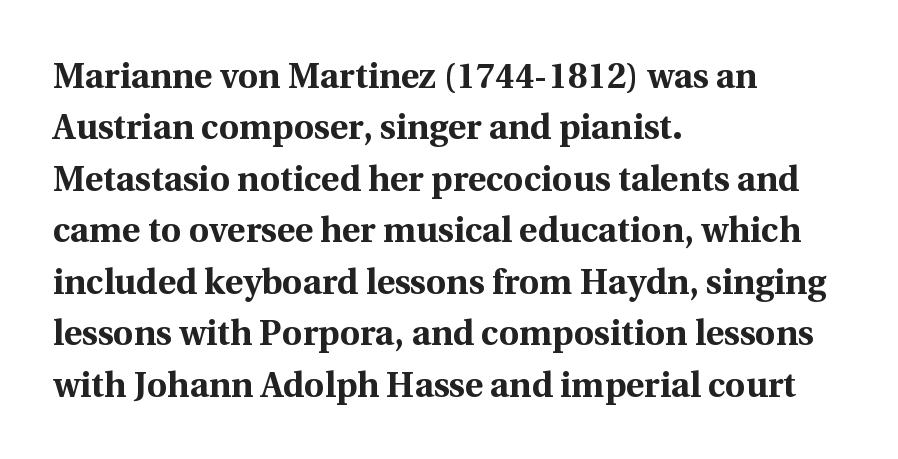
{"serif": "yes", "italic": "no", "bold": "yes", "weight": "bold", "width": "normal", "x_height": "medium", "monospaced": "no", "underline": "no", "align": "left", "line_spacing": "normal", "line_spacing_ratio": 1.47, "letter_spacing": "normal", "letter_spacing_em": 0.0, "glyph_px": 35}
